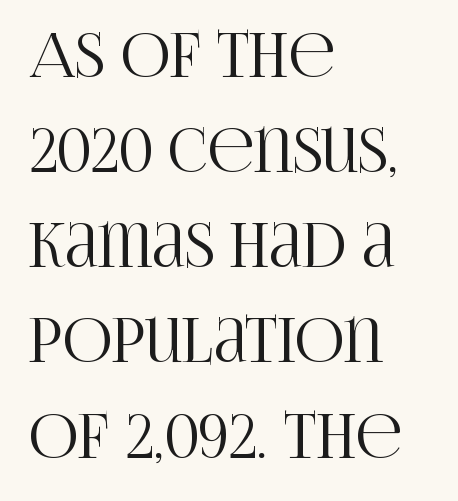
The image shows 61 px condensed serif type, upright; set left-aligned, normal line spacing (1.56x), normal letter spacing, not underlined; high stroke contrast and a large x-height.
